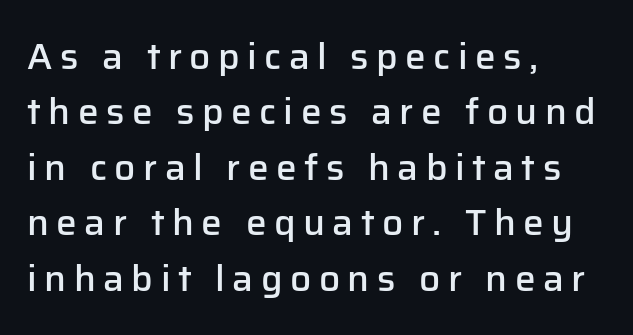
Q: Is the text bold? A: Semi-bold.
Q: Is the text italic (slanted)? A: No, it is upright.
Q: Is the typeface a serif or a sans-serif typeface? A: Sans-serif.
Q: Is the text underlined? A: No.
Q: How is the paragraph aligned? A: Left-aligned.
Q: Is the spacing between letters normal or unusually wide? A: Unusually wide.
Q: Is the spacing between lines tight, normal or loose? A: Normal.
Q: Width (condensed, normal, or wide)? A: Normal.
Q: Stroke contrast? A: Low.
Q: x-height? A: Medium.
Q: Monospaced? A: No.
